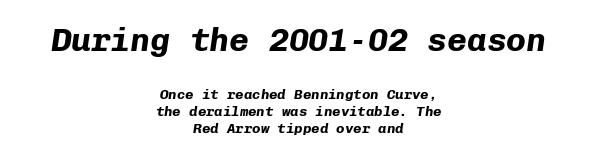
Note: larger setting up top, smaller setting below. These lines were composed using italics. You could call the tracking neutral — neither tight nor loose. Horizontal alignment here is central, giving a formal, balanced look.
